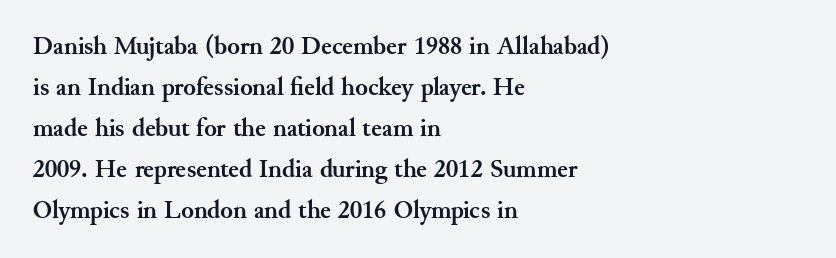
{"italic": "no", "bold": "yes", "underline": "no", "align": "left", "line_spacing": "normal", "line_spacing_ratio": 1.58, "letter_spacing": "normal", "letter_spacing_em": 0.0, "glyph_px": 26}
